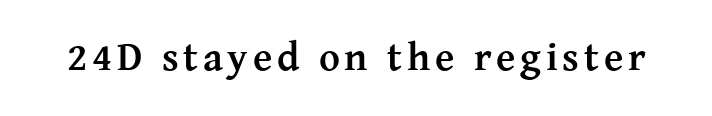
Q: Is the text bold? A: Yes.
Q: Is the text italic (slanted)? A: No, it is upright.
Q: Is the typeface a serif or a sans-serif typeface? A: Serif.
Q: Is the text underlined? A: No.
Q: Width (condensed, normal, or wide)? A: Normal.
Q: Stroke contrast? A: Medium.
Q: x-height? A: Medium.
Q: Monospaced? A: No.
